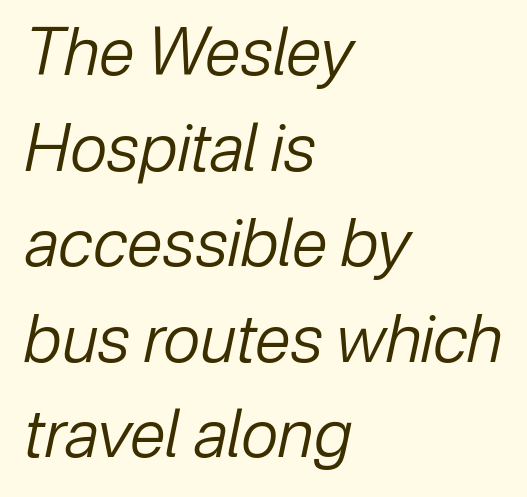
Q: Is the text bold? A: No.
Q: Is the text italic (slanted)? A: Yes, it leans right by about 12 degrees.
Q: Is the text underlined? A: No.
Q: How is the paragraph aligned? A: Left-aligned.
Q: Is the spacing between letters normal or unusually wide? A: Normal.
Q: Is the spacing between lines tight, normal or loose? A: Normal.
Q: Width (condensed, normal, or wide)? A: Normal.
Q: Stroke contrast? A: Low.
Q: x-height? A: Medium.
Q: Monospaced? A: No.
